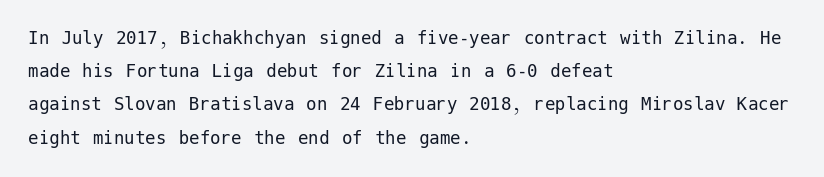
The face looks like a standard text weight, possibly lighter. Short and long lines alike share a common starting point at left. Vertically, the passage feels balanced, rows spaced as you'd expect. A bare baseline throughout the passage. Here the glyphs are tracked normally, forming tight word shapes.
